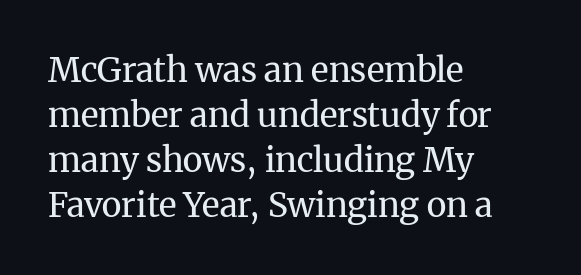
{"serif": "yes", "italic": "no", "bold": "no", "weight": "regular", "width": "normal", "stroke_contrast": "medium", "x_height": "medium", "monospaced": "no", "underline": "no", "align": "left", "line_spacing": "normal", "line_spacing_ratio": 1.32, "letter_spacing": "normal", "letter_spacing_em": 0.0, "glyph_px": 34}
